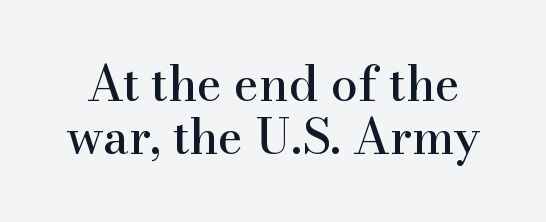
Q: Is the text italic (slanted)? A: No, it is upright.
Q: Is the typeface a serif or a sans-serif typeface? A: Serif.
Q: Is the text underlined? A: No.
Q: Is the spacing between letters normal or unusually wide? A: Normal.
Q: Is the spacing between lines tight, normal or loose? A: Tight.
Q: Width (condensed, normal, or wide)? A: Normal.
Q: Stroke contrast? A: High.
Q: x-height? A: Small.
Q: Monospaced? A: No.
